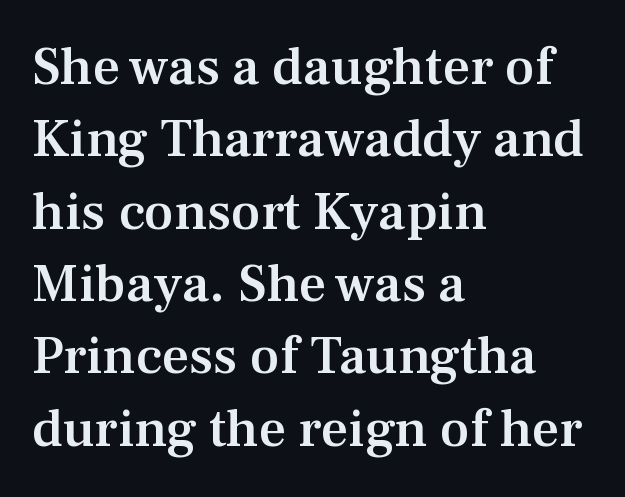
Q: Is the text bold? A: Semi-bold.
Q: Is the text italic (slanted)? A: No, it is upright.
Q: Is the typeface a serif or a sans-serif typeface? A: Serif.
Q: Is the text underlined? A: No.
Q: How is the paragraph aligned? A: Left-aligned.
Q: Is the spacing between letters normal or unusually wide? A: Normal.
Q: Is the spacing between lines tight, normal or loose? A: Normal.
Q: Width (condensed, normal, or wide)? A: Normal.
Q: Stroke contrast? A: Medium.
Q: x-height? A: Medium.
Q: Monospaced? A: No.
